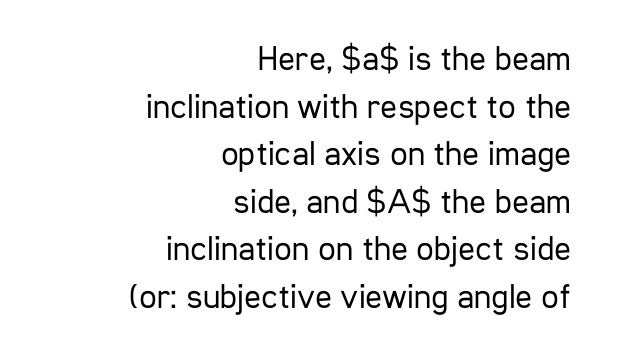
The image shows 35 px regular-weight, condensed sans-serif type, upright; set right-aligned, normal line spacing (1.36x), normal letter spacing, not underlined; low stroke contrast and a medium x-height.
